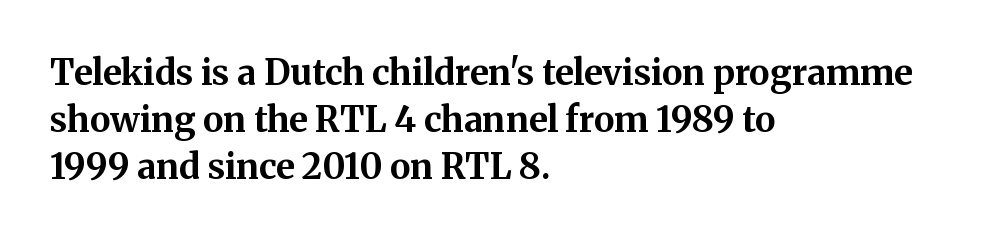
The image shows 35 px bold serif type, upright; set left-aligned, normal line spacing (1.35x), normal letter spacing, not underlined; medium stroke contrast and a medium x-height.
